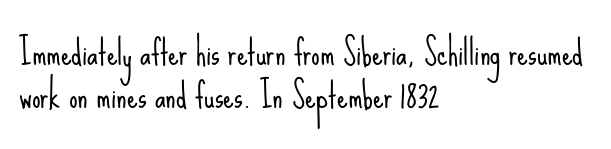
The image shows 34 px light, condensed sans-serif type, upright; set left-aligned, normal line spacing (1.26x), normal letter spacing, not underlined; low stroke contrast and a small x-height.
